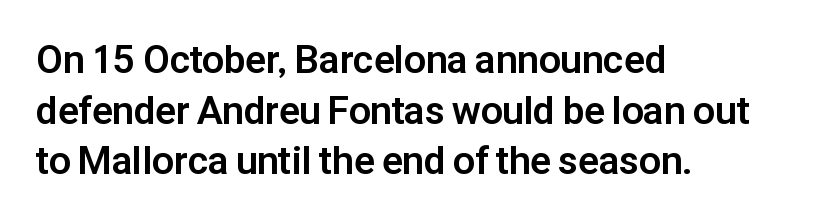
The image shows 39 px bold sans-serif type, upright; set left-aligned, normal line spacing (1.3x), normal letter spacing, not underlined; low stroke contrast and a medium x-height.
